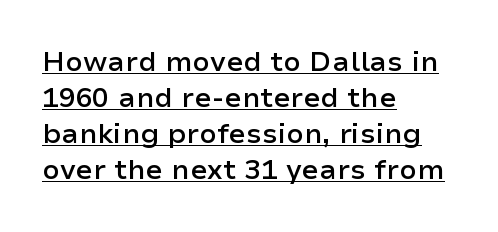
The image shows 28 px semibold sans-serif type, upright; set left-aligned, normal line spacing (1.29x), normal letter spacing, underlined; low stroke contrast and a medium x-height.
